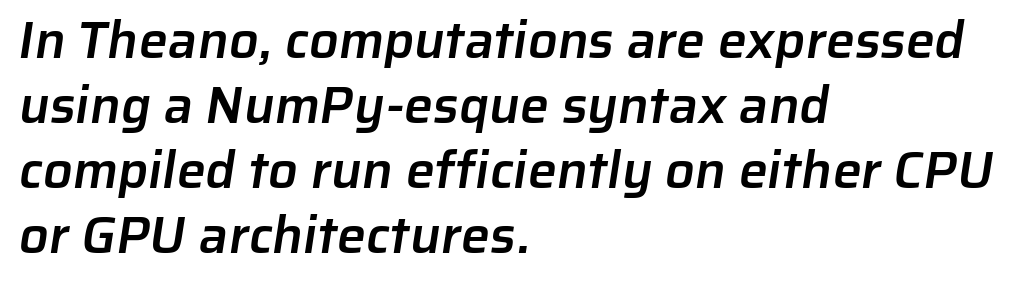
Regarding leading, the lines here are spaced in the standard way. These lines are rendered in a variable-pitch font. Lines of text with bare space underneath. Type style note: lacks serifs.
